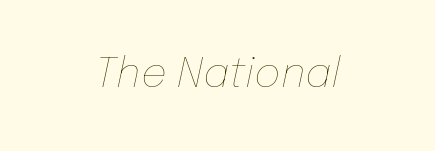
{"italic": "yes", "lean": "right", "slant_degrees": 12, "bold": "no", "weight": "thin", "width": "normal", "stroke_contrast": "low", "x_height": "medium", "monospaced": "no", "underline": "no", "letter_spacing": "normal", "letter_spacing_em": 0.0, "glyph_px": 41}
